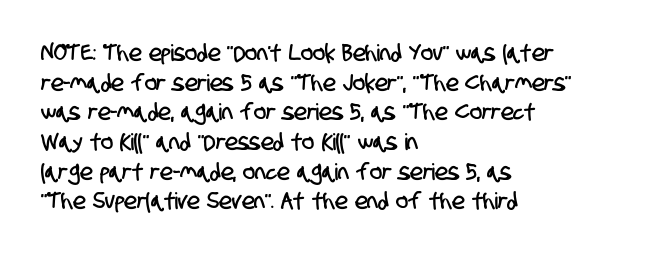
{"underline": "no", "align": "left", "line_spacing": "normal", "line_spacing_ratio": 1.29, "letter_spacing": "normal", "letter_spacing_em": 0.0, "glyph_px": 23}
